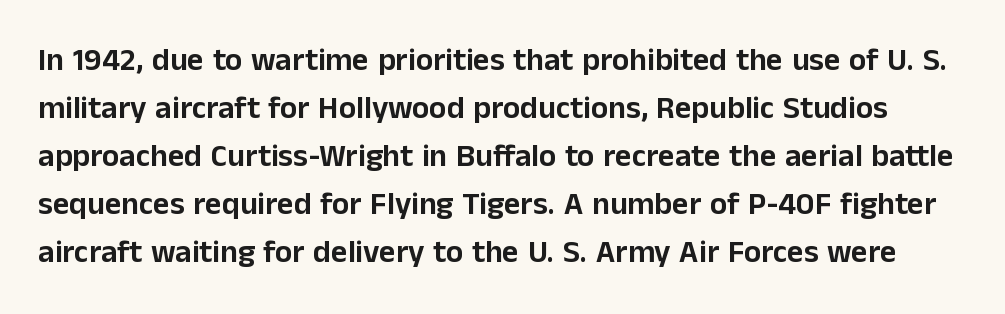
Nobody touched the tracking dial on this one. Only glyphs here, with clear space below each row. The letters advance in unequal steps, a hallmark of proportional type. Style check: upright. Notice how descenders clear the ascenders below comfortably — that's standard leading. The characters display no serif detailing; their extremities are plain.
